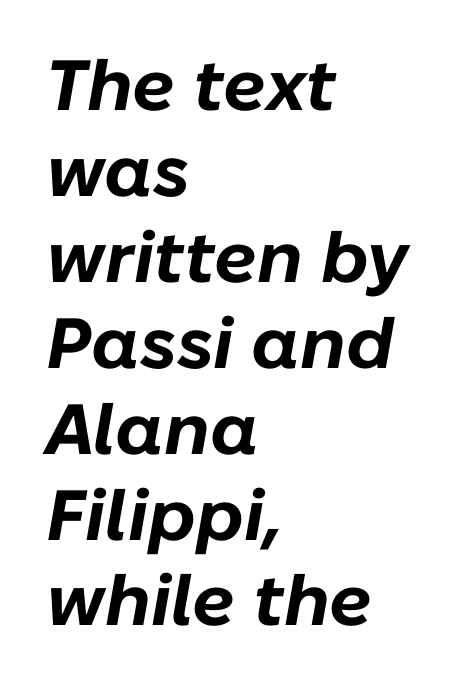
Q: Is the text bold? A: Yes.
Q: Is the text italic (slanted)? A: Yes, it leans right by about 10 degrees.
Q: Is the text underlined? A: No.
Q: How is the paragraph aligned? A: Left-aligned.
Q: Is the spacing between letters normal or unusually wide? A: Normal.
Q: Width (condensed, normal, or wide)? A: Normal.
Q: Stroke contrast? A: Low.
Q: x-height? A: Medium.
Q: Monospaced? A: No.
